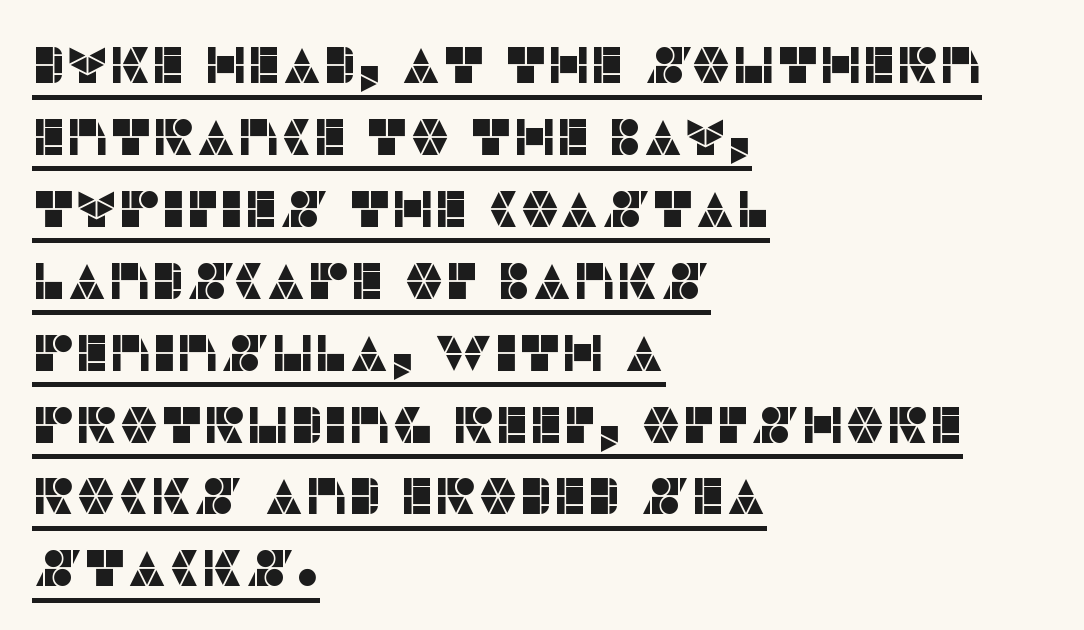
This is underlined copy, the kind a proofreader might mark for attention. Each word holds together tightly as a unit, with standard inter-letter gaps. Here the designer chose a conventional face with non-uniform glyph widths. Reading down the column, the eye jumps a familiar distance to each next line. The font's upright variant was chosen for this text. The passage is arranged the way most books set body copy — flush left.
